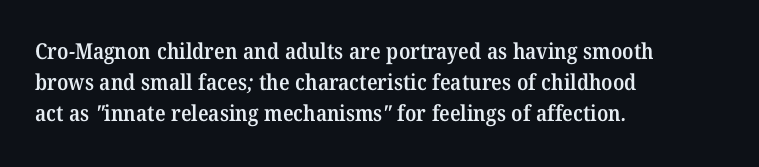
{"bold": "semi", "underline": "no", "align": "left", "line_spacing": "normal", "line_spacing_ratio": 1.4, "letter_spacing": "normal", "letter_spacing_em": 0.0, "glyph_px": 22}
